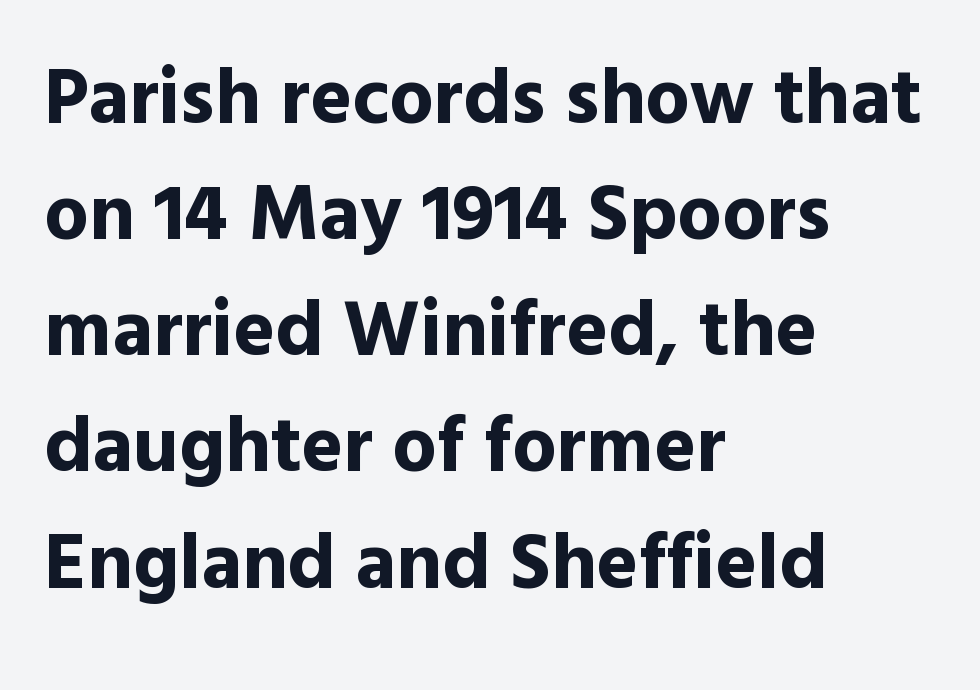
Unmarked baselines from the first word to the last. Characters follow at the spacing the type designer built in. The glyphs in this specimen are sans serif. In terms of weight, the rendering is a true, heavy bold. A typesetter would call this leading conventional body-copy spacing. This sample has the flowing, uneven cadence of proportional lettering.
